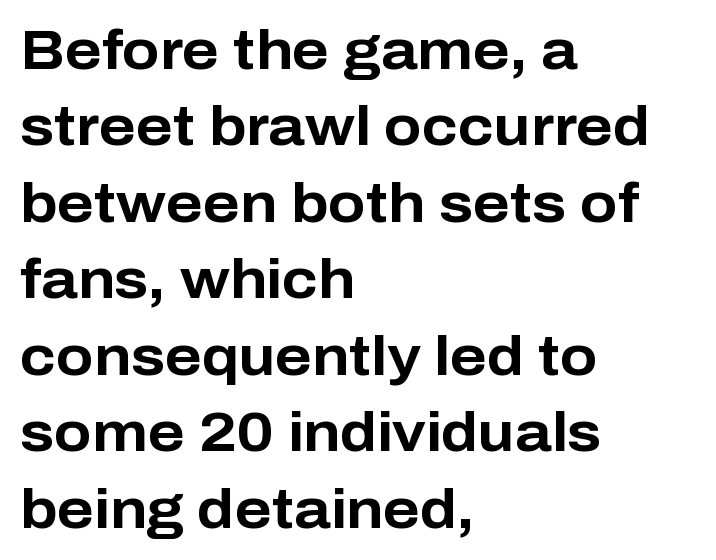
{"serif": "no", "italic": "no", "bold": "yes", "weight": "bold", "width": "normal", "stroke_contrast": "low", "x_height": "medium", "monospaced": "no", "underline": "no", "align": "left", "line_spacing": "normal", "line_spacing_ratio": 1.39, "letter_spacing": "normal", "letter_spacing_em": 0.0, "glyph_px": 55}
